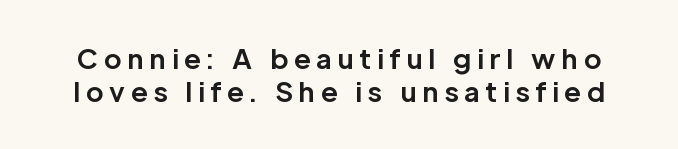
The image shows 27 px bold type, upright; set line spacing 1.21x, unusually wide letter spacing (+0.21 em), not underlined.
